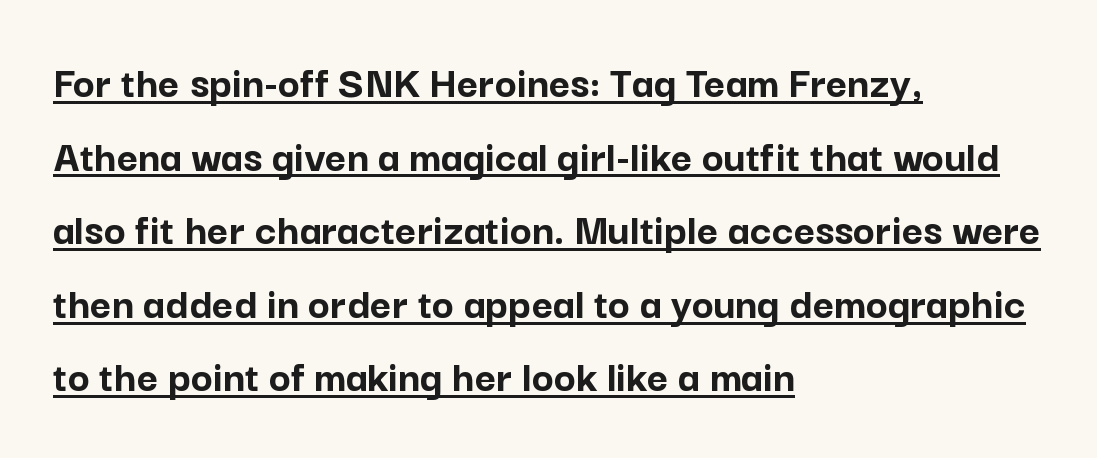
{"serif": "no", "italic": "no", "bold": "yes", "weight": "semibold", "width": "normal", "stroke_contrast": "low", "x_height": "medium", "monospaced": "no", "underline": "yes", "align": "left", "line_spacing": "normal", "line_spacing_ratio": 1.6, "letter_spacing": "normal", "letter_spacing_em": 0.0, "glyph_px": 46}
